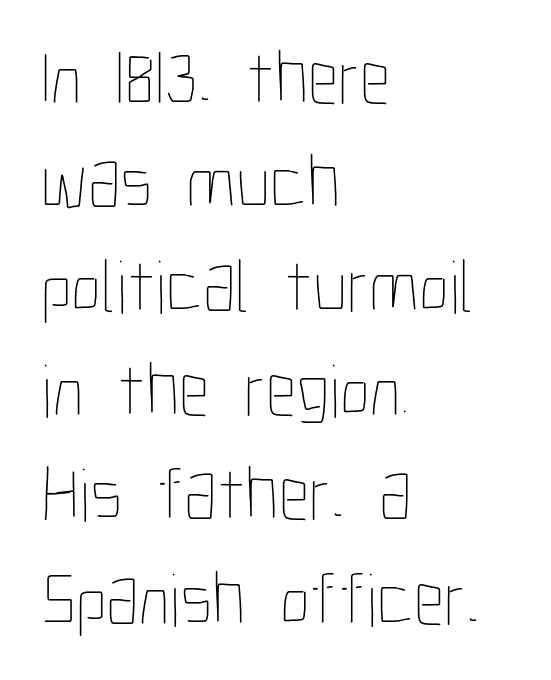
{"italic": "no", "bold": "no", "weight": "thin", "width": "condensed", "stroke_contrast": "low", "x_height": "medium", "monospaced": "no", "underline": "no", "align": "left", "line_spacing": "normal", "line_spacing_ratio": 1.37, "letter_spacing": "normal", "letter_spacing_em": 0.0, "glyph_px": 76}
